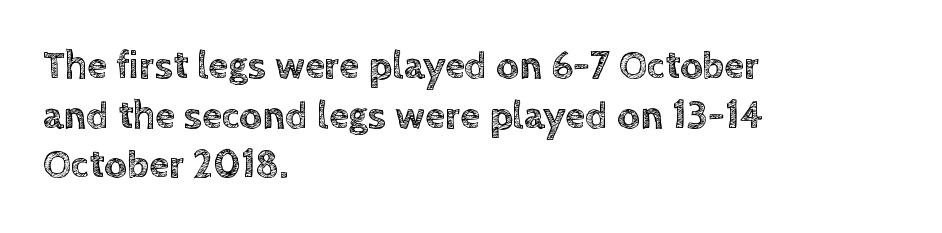
The image shows 40 px text type, upright; set left-aligned, line spacing 1.24x, normal letter spacing, not underlined; a large x-height.
